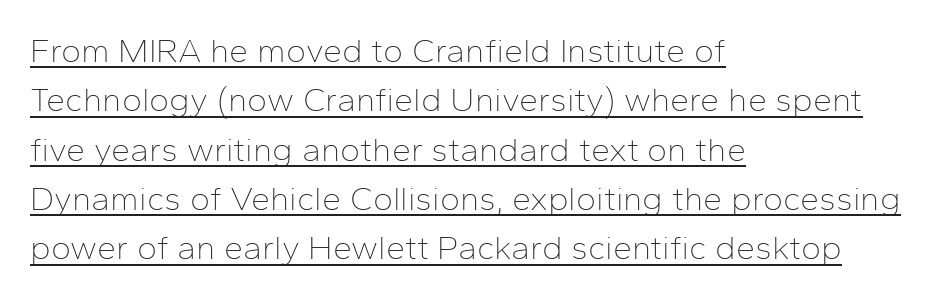
{"serif": "no", "italic": "no", "bold": "no", "weight": "thin", "width": "normal", "stroke_contrast": "low", "x_height": "medium", "monospaced": "no", "underline": "yes", "align": "left", "line_spacing": "normal", "line_spacing_ratio": 1.45, "letter_spacing": "normal", "letter_spacing_em": 0.0, "glyph_px": 34}
